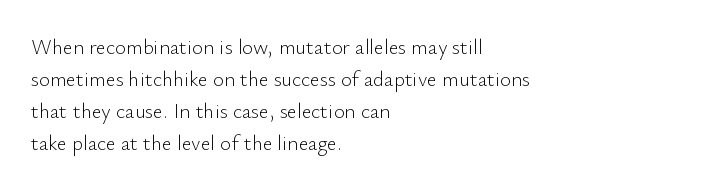
{"italic": "no", "bold": "no", "underline": "no", "align": "left", "line_spacing": "normal", "line_spacing_ratio": 1.52, "letter_spacing": "normal", "letter_spacing_em": 0.0, "glyph_px": 21}
